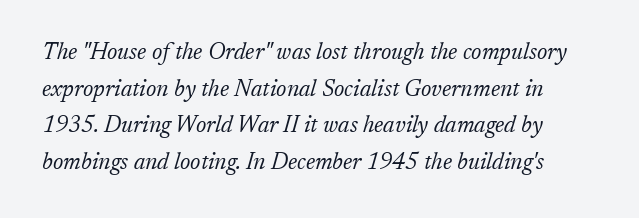
The image shows 23 px text type, italic (leaning right); set normal line spacing (1.59x), normal letter spacing, not underlined.
